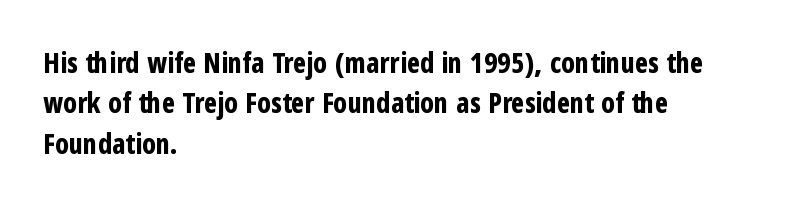
The font family rendered here belongs to the sans-serif group. The ragged edge is on the right, which tells us the setting is flush left. Nobody touched the tracking dial on this one. Unmarked baselines from the first word to the last. Nope, not italic — everything's standing straight.
